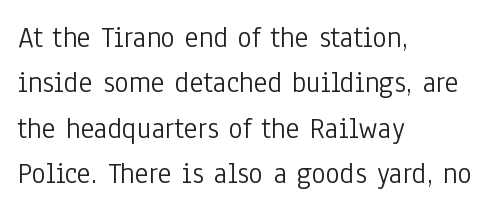
{"serif": "no", "italic": "no", "bold": "no", "weight": "light", "width": "condensed", "stroke_contrast": "low", "x_height": "medium", "monospaced": "no", "underline": "no", "align": "left", "line_spacing": "normal", "line_spacing_ratio": 1.51, "letter_spacing": "normal", "letter_spacing_em": 0.0, "glyph_px": 30}
